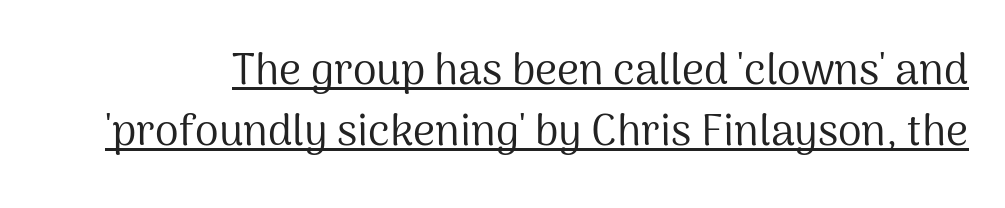
The image shows 43 px regular-weight sans-serif type, upright; set normal line spacing (1.43x), normal letter spacing, underlined; medium stroke contrast and a medium x-height.
